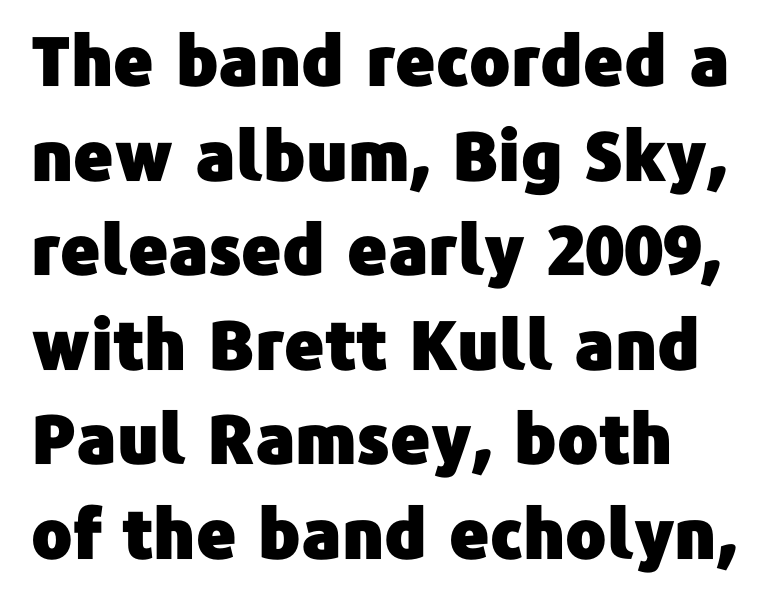
{"serif": "no", "italic": "no", "width": "normal", "stroke_contrast": "low", "x_height": "medium", "monospaced": "no", "underline": "no", "align": "left", "line_spacing": "normal", "line_spacing_ratio": 1.39, "letter_spacing": "normal", "letter_spacing_em": 0.0, "glyph_px": 68}
